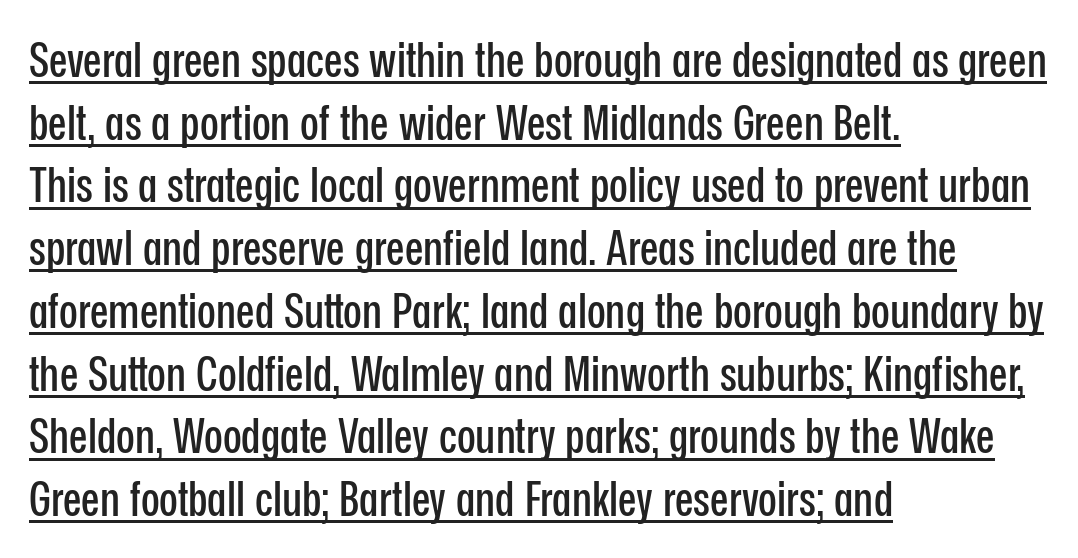
The image shows 49 px condensed sans-serif type, upright; set left-aligned, normal line spacing (1.28x), normal letter spacing, underlined; low stroke contrast and a medium x-height.
